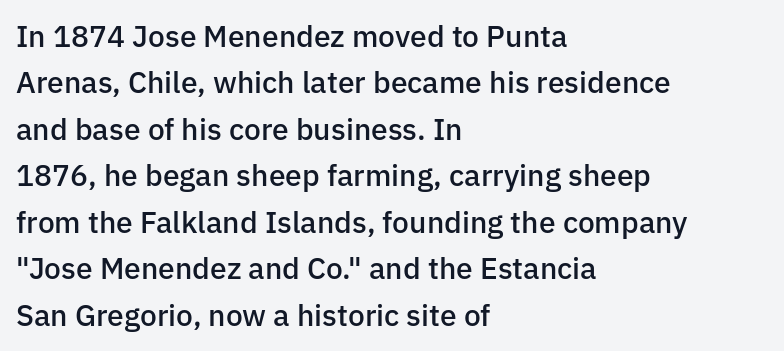
Q: Is the text bold? A: Semi-bold.
Q: Is the text italic (slanted)? A: No, it is upright.
Q: Is the typeface a serif or a sans-serif typeface? A: Sans-serif.
Q: Is the text underlined? A: No.
Q: How is the paragraph aligned? A: Left-aligned.
Q: Is the spacing between letters normal or unusually wide? A: Normal.
Q: Is the spacing between lines tight, normal or loose? A: Normal.
Q: Width (condensed, normal, or wide)? A: Normal.
Q: Stroke contrast? A: Low.
Q: x-height? A: Medium.
Q: Monospaced? A: No.
